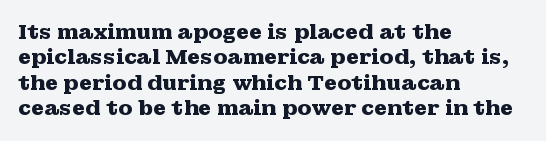
Q: Is the text bold? A: Yes.
Q: Is the text italic (slanted)? A: No, it is upright.
Q: Is the text underlined? A: No.
Q: How is the paragraph aligned? A: Left-aligned.
Q: Is the spacing between letters normal or unusually wide? A: Normal.
